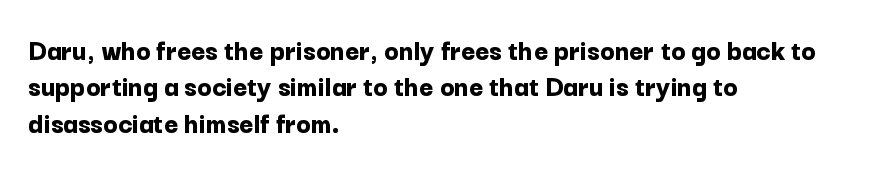
The image shows 30 px bold sans-serif type, upright; set left-aligned, line spacing 1.21x, normal letter spacing, not underlined; low stroke contrast and a medium x-height.
